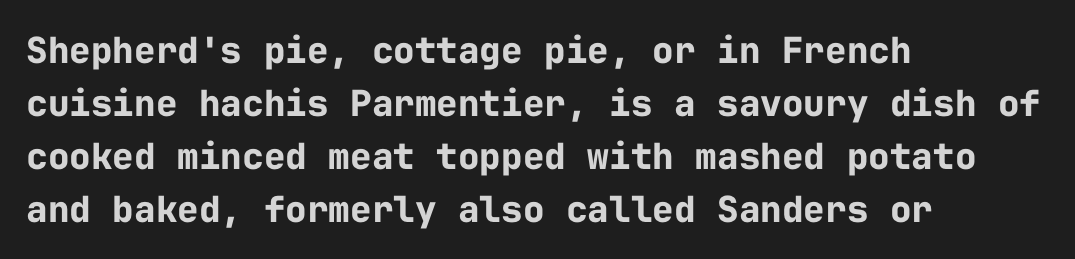
The image shows 36 px bold sans-serif type, upright, monospaced; set left-aligned, normal line spacing (1.47x), normal letter spacing, not underlined; low stroke contrast and a medium x-height.
